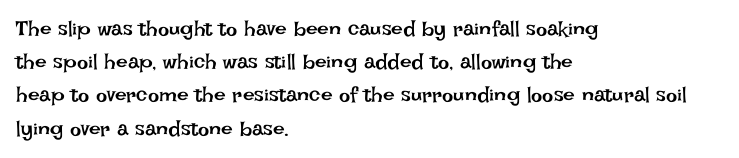
Q: Is the text bold? A: No.
Q: Is the text italic (slanted)? A: No, it is upright.
Q: Is the text underlined? A: No.
Q: How is the paragraph aligned? A: Left-aligned.
Q: Is the spacing between letters normal or unusually wide? A: Normal.
Q: Is the spacing between lines tight, normal or loose? A: Normal.
